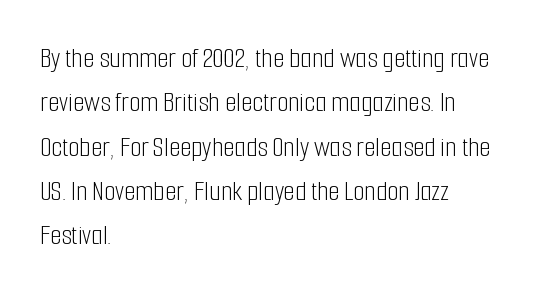
{"serif": "no", "italic": "no", "bold": "no", "weight": "light", "width": "condensed", "stroke_contrast": "low", "x_height": "medium", "monospaced": "no", "underline": "no", "align": "left", "line_spacing": "normal", "line_spacing_ratio": 1.53, "letter_spacing": "normal", "letter_spacing_em": 0.0, "glyph_px": 29}
